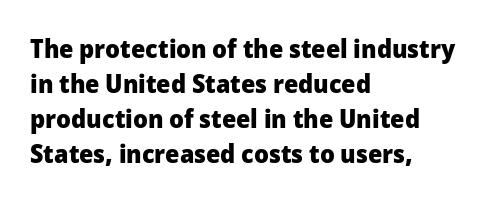
The baseline area is clear. The lines in this sample share a left origin and differ only in where they stop. The type is set solid horizontally, with unmodified tracking. Compared with typical paragraphs, the rows here are spaced about the same. Thick stems and heavy bowls — unmistakably bold. Ascenders rise straight up at ninety degrees.
